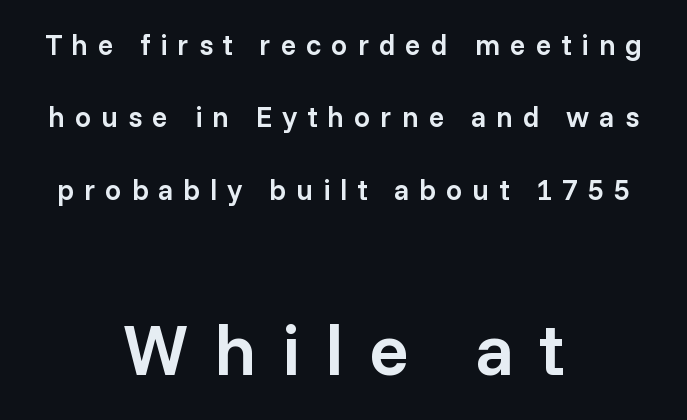
Q: Is the text bold? A: Semi-bold.
Q: Is the text italic (slanted)? A: No, it is upright.
Q: Is the typeface a serif or a sans-serif typeface? A: Sans-serif.
Q: Is the text underlined? A: No.
Q: How is the paragraph aligned? A: Centered.
Q: Is the spacing between letters normal or unusually wide? A: Unusually wide.
Q: Is the spacing between lines tight, normal or loose? A: Loose.
Q: Which block of text is set in a larger size, the first (top) or the second (bottom)? A: The second (bottom) one.
Q: Width (condensed, normal, or wide)? A: Normal.
Q: Stroke contrast? A: Low.
Q: x-height? A: Medium.
Q: Monospaced? A: No.
